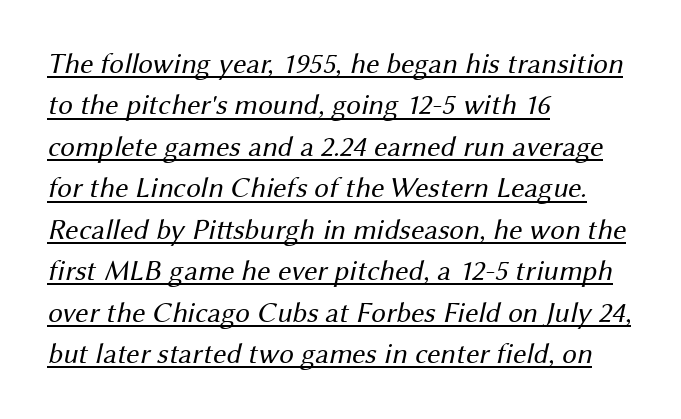
Underlined type. Does extra space separate the letters? No, they use regular spacing. The cut favours lightness, reaching ordinary text weight at its darkest. Nothing sits at the stroke ends, so this counts as sans-serif. These lines are rendered in a variable-pitch font.
